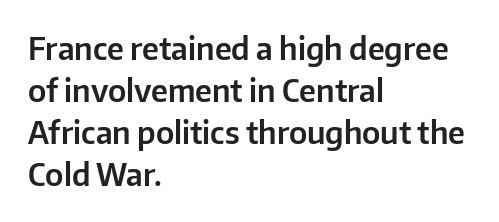
Q: Is the text italic (slanted)? A: No, it is upright.
Q: Is the typeface a serif or a sans-serif typeface? A: Sans-serif.
Q: Is the text underlined? A: No.
Q: How is the paragraph aligned? A: Left-aligned.
Q: Is the spacing between letters normal or unusually wide? A: Normal.
Q: Is the spacing between lines tight, normal or loose? A: Normal.
Q: Width (condensed, normal, or wide)? A: Normal.
Q: Stroke contrast? A: Low.
Q: x-height? A: Medium.
Q: Monospaced? A: No.
